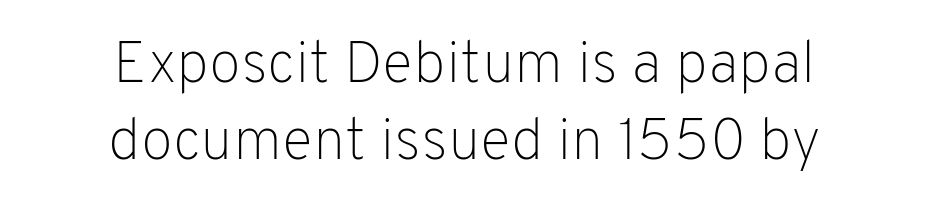
{"serif": "no", "italic": "no", "bold": "no", "weight": "light", "width": "normal", "stroke_contrast": "low", "x_height": "medium", "monospaced": "no", "underline": "no", "align": "center", "line_spacing": "normal", "line_spacing_ratio": 1.31, "letter_spacing": "normal", "letter_spacing_em": 0.0, "glyph_px": 59}
